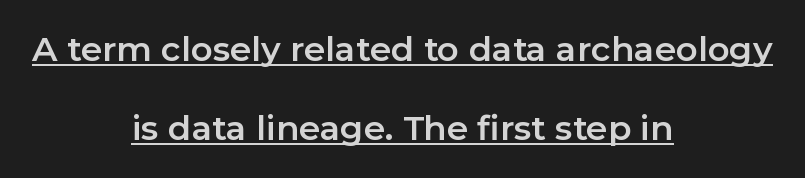
The image shows 34 px sans-serif type, upright; set centered, loose line spacing (2.33x), normal letter spacing, underlined; low stroke contrast and a medium x-height.
